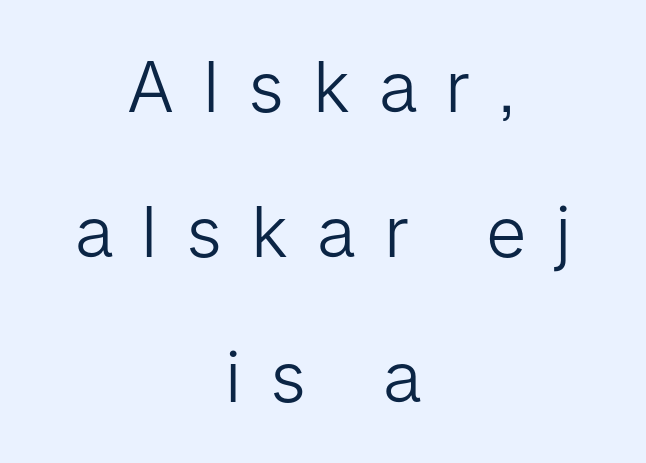
Q: Is the text bold? A: No.
Q: Is the text italic (slanted)? A: No, it is upright.
Q: Is the typeface a serif or a sans-serif typeface? A: Sans-serif.
Q: Is the text underlined? A: No.
Q: How is the paragraph aligned? A: Centered.
Q: Is the spacing between letters normal or unusually wide? A: Unusually wide.
Q: Is the spacing between lines tight, normal or loose? A: Loose.
Q: Width (condensed, normal, or wide)? A: Normal.
Q: Stroke contrast? A: Low.
Q: x-height? A: Medium.
Q: Monospaced? A: No.
